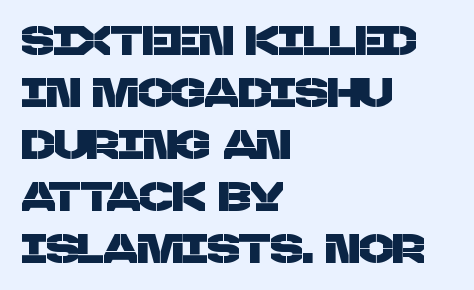
Q: Is the typeface a serif or a sans-serif typeface? A: Sans-serif.
Q: Is the text underlined? A: No.
Q: How is the paragraph aligned? A: Left-aligned.
Q: Is the spacing between letters normal or unusually wide? A: Normal.
Q: Is the spacing between lines tight, normal or loose? A: Normal.
Q: Width (condensed, normal, or wide)? A: Normal.
Q: Stroke contrast? A: Low.
Q: x-height? A: Large.
Q: Monospaced? A: No.
